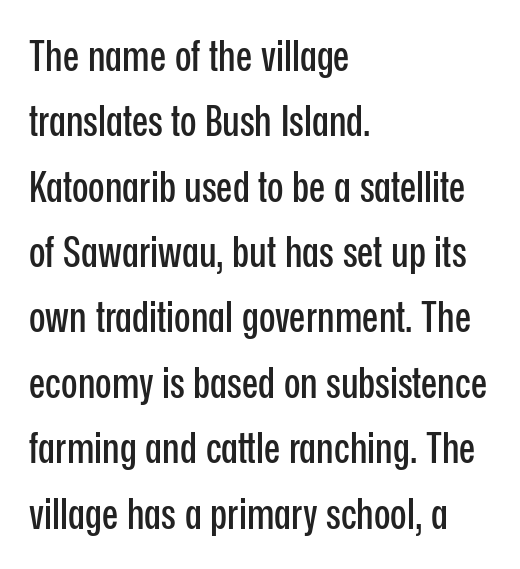
{"serif": "no", "italic": "no", "width": "condensed", "stroke_contrast": "low", "x_height": "medium", "monospaced": "no", "underline": "no", "align": "left", "line_spacing": "normal", "line_spacing_ratio": 1.52, "letter_spacing": "normal", "letter_spacing_em": 0.0, "glyph_px": 43}
